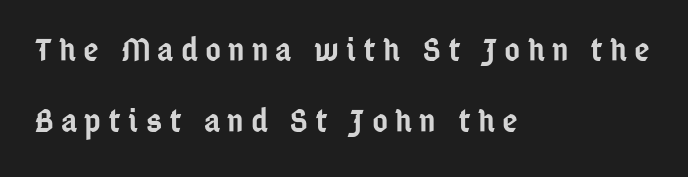
The image shows 34 px semibold, condensed sans-serif type, upright; set left-aligned, loose line spacing (2.1x), unusually wide letter spacing (+0.21 em), not underlined; low stroke contrast and a medium x-height.
